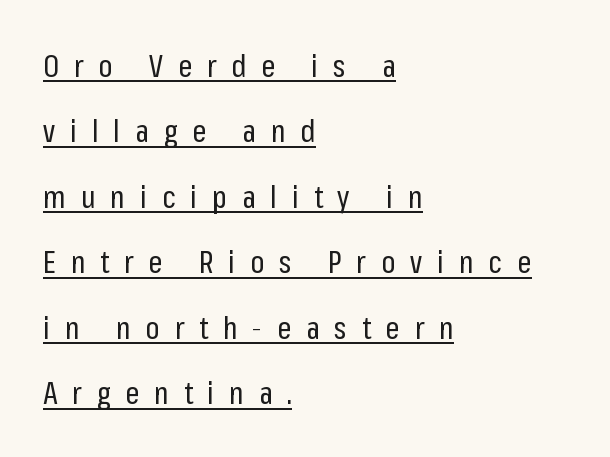
Q: Is the text bold? A: No.
Q: Is the text italic (slanted)? A: No, it is upright.
Q: Is the typeface a serif or a sans-serif typeface? A: Sans-serif.
Q: Is the text underlined? A: Yes.
Q: How is the paragraph aligned? A: Left-aligned.
Q: Is the spacing between letters normal or unusually wide? A: Unusually wide.
Q: Is the spacing between lines tight, normal or loose? A: Loose.
Q: Width (condensed, normal, or wide)? A: Condensed.
Q: Stroke contrast? A: Low.
Q: x-height? A: Medium.
Q: Monospaced? A: No.
